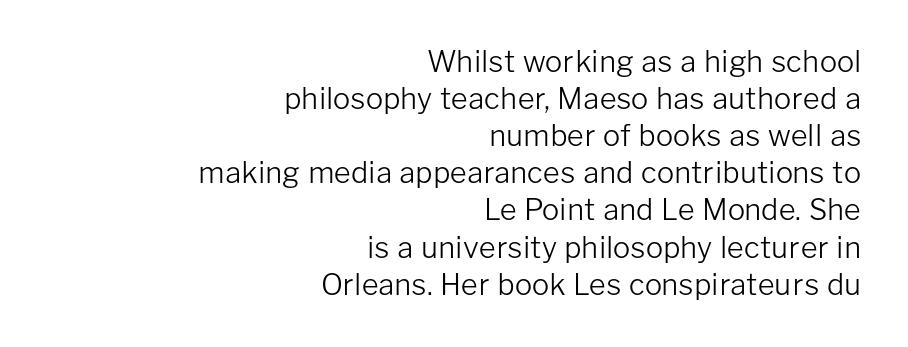
The image shows 29 px light sans-serif type, upright; set right-aligned, normal line spacing (1.28x), normal letter spacing, not underlined; low stroke contrast and a medium x-height.
